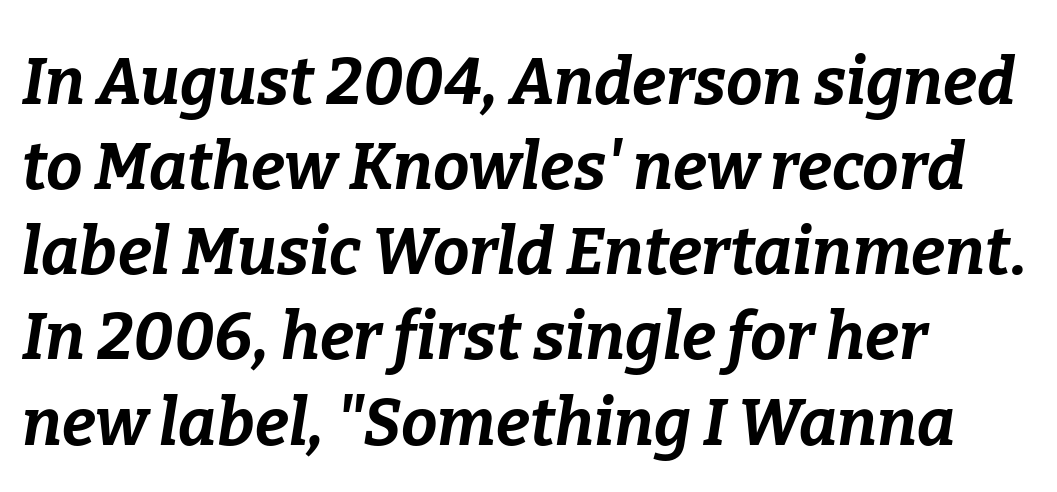
Q: Is the text bold? A: Yes.
Q: Is the text italic (slanted)? A: Yes, it leans right by about 9 degrees.
Q: Is the text underlined? A: No.
Q: How is the paragraph aligned? A: Left-aligned.
Q: Is the spacing between letters normal or unusually wide? A: Normal.
Q: Is the spacing between lines tight, normal or loose? A: Normal.
Q: Width (condensed, normal, or wide)? A: Normal.
Q: Stroke contrast? A: Low.
Q: x-height? A: Medium.
Q: Monospaced? A: No.
